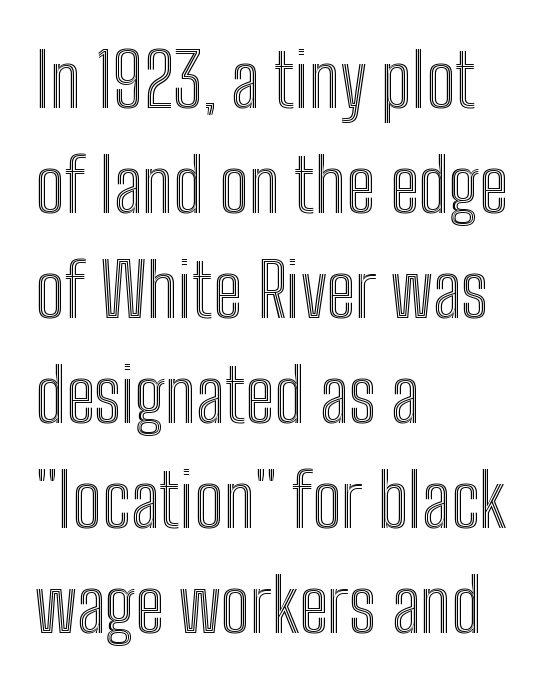
{"italic": "no", "width": "condensed", "x_height": "medium", "monospaced": "no", "underline": "no", "align": "left", "line_spacing": "normal", "line_spacing_ratio": 1.42, "letter_spacing": "normal", "letter_spacing_em": 0.0, "glyph_px": 74}
